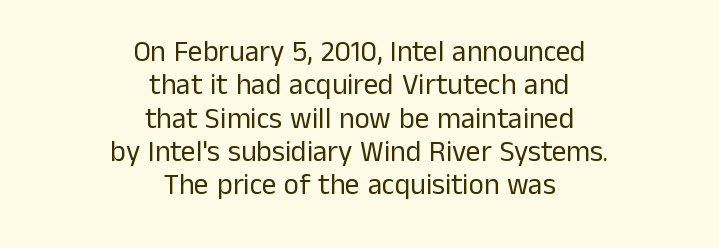
Vertical spacing — tight. Does extra space separate the letters? No, they use regular spacing. A typesetter would call this proportional, since set widths differ per character. In CSS terms this would be text-align: center. Italic? Not at all — the glyphs are vertical. Rule under the text: the space is simply empty.
